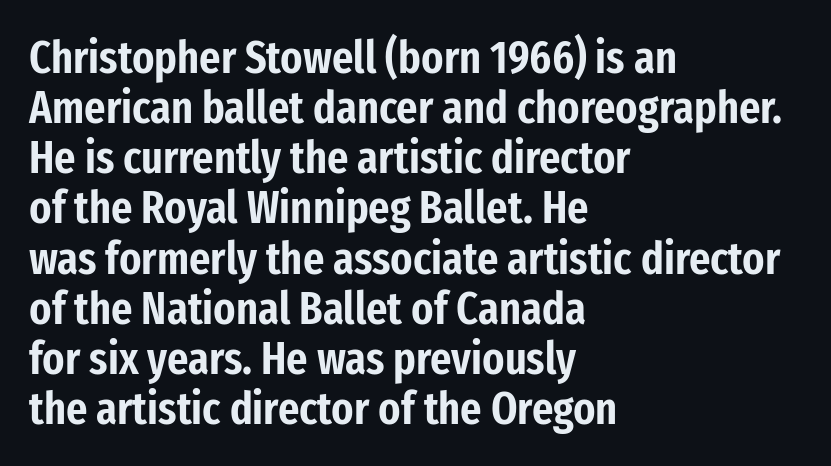
The image shows 46 px condensed sans-serif type, upright; set left-aligned, tight line spacing (1.09x), normal letter spacing, not underlined; low stroke contrast and a medium x-height.
